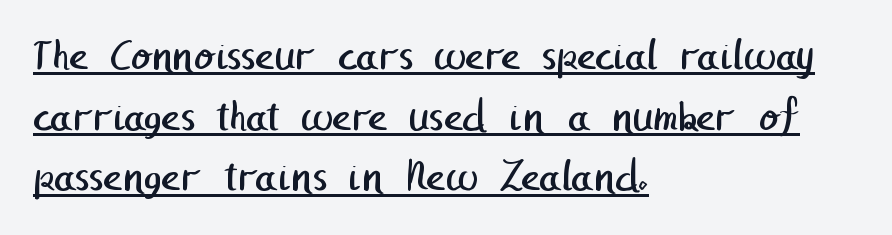
Look at the bottom of the vertical strokes: they stop flat, with no serifs. Reading down the column, the eye jumps a familiar distance to each next line. The passage is arranged the way most books set body copy — flush left. Counters stay open thanks to moderate or lighter strokes. In terms of letterspacing, this is plain default setting.
